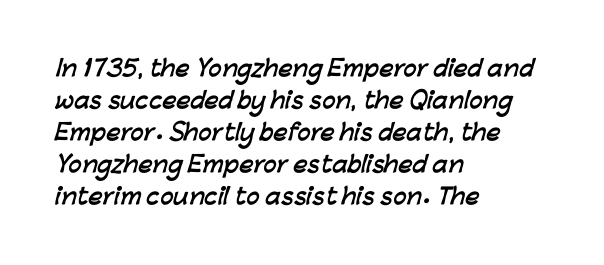
The paragraph has a hard left edge and a soft right edge. Beneath every word, the page is bare. As a designer I'd log this as weight 700, bold. Look at the tracking — it's just the regular setting, nothing added.
